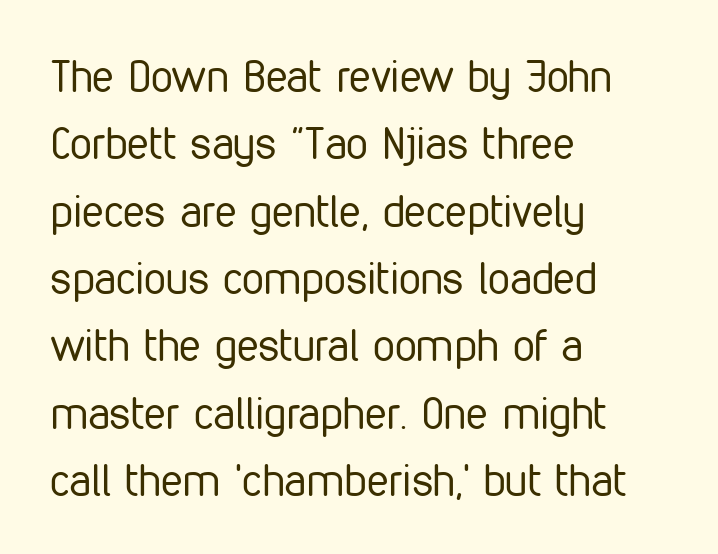
{"serif": "no", "italic": "no", "bold": "no", "weight": "regular", "width": "condensed", "stroke_contrast": "low", "x_height": "medium", "monospaced": "no", "underline": "no", "align": "left", "line_spacing": "normal", "line_spacing_ratio": 1.53, "letter_spacing": "normal", "letter_spacing_em": 0.0, "glyph_px": 44}
